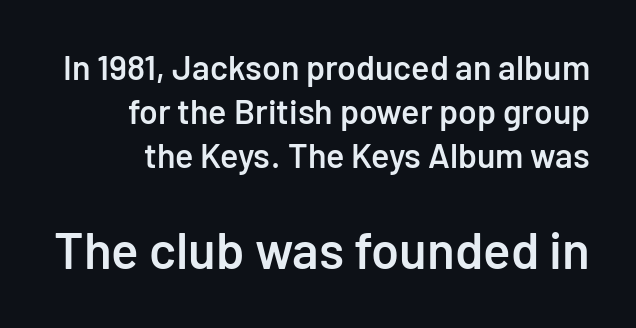
{"serif": "no", "italic": "no", "bold": "semi", "weight": "semibold", "width": "normal", "stroke_contrast": "low", "x_height": "medium", "monospaced": "no", "underline": "no", "align": "right", "line_spacing": "normal", "line_spacing_ratio": 1.29, "letter_spacing": "normal", "letter_spacing_em": 0.0, "larger_block": "second", "size_ratio": 1.5, "glyph_px": 51}
